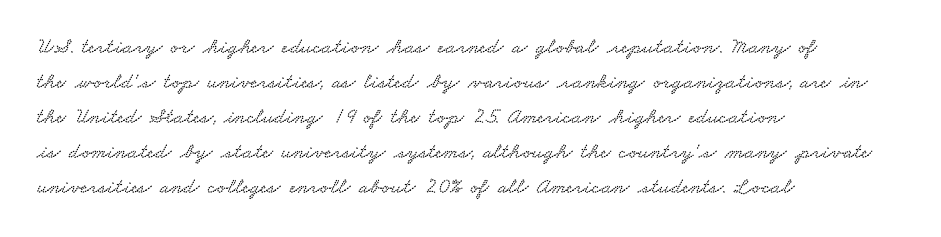
{"underline": "no", "align": "left", "line_spacing": "normal", "line_spacing_ratio": 1.59, "letter_spacing": "normal", "letter_spacing_em": 0.0, "glyph_px": 22}
